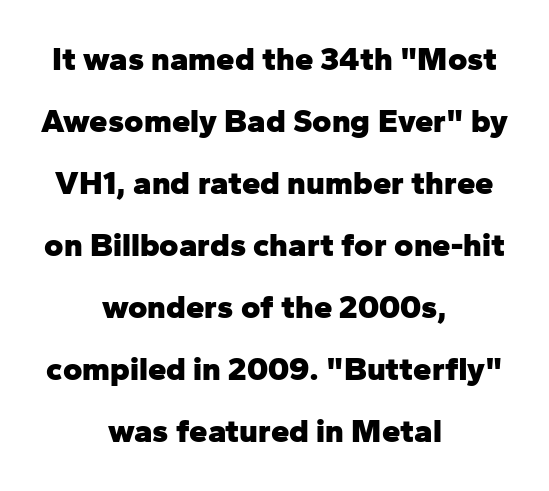
{"serif": "no", "italic": "no", "bold": "yes", "weight": "heavy", "width": "normal", "stroke_contrast": "low", "x_height": "medium", "monospaced": "no", "underline": "no", "align": "center", "line_spacing_ratio": 1.88, "letter_spacing": "normal", "letter_spacing_em": 0.0, "glyph_px": 33}
